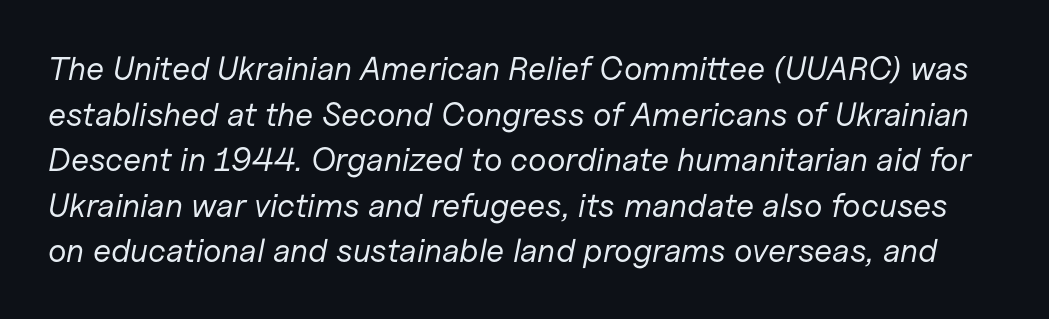
Does the lettering tilt? It does — this is italic. Glance below the letters and you will spot only blank space. What's the leading like? Ordinary, nothing unusual. Characters follow at the spacing the type designer built in. Think standard paragraph weight, or any step lighter than that. Do the characters align in a grid? No, the font is proportional.
